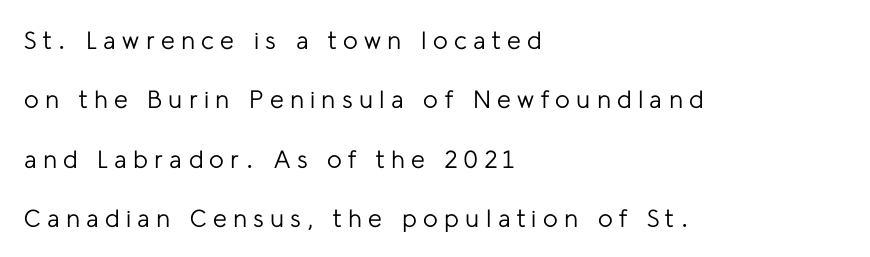
The image shows 25 px text type, upright; set left-aligned, loose line spacing (2.38x), unusually wide letter spacing (+0.25 em), not underlined.
